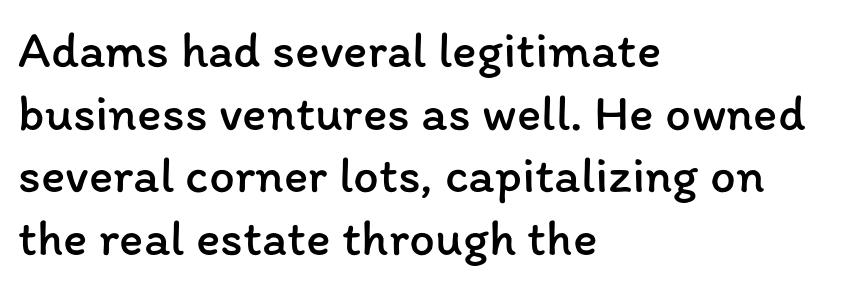
The image shows 51 px regular-weight type, upright; set left-aligned, line spacing 1.23x, normal letter spacing, not underlined; low stroke contrast and a medium x-height.
